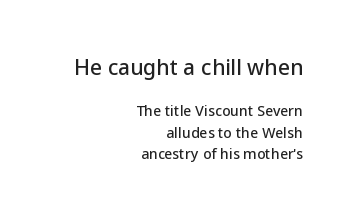
Upright lettering throughout. Line spacing here is normal. Line ends are locked; line starts wander. Quick note: underline off.
